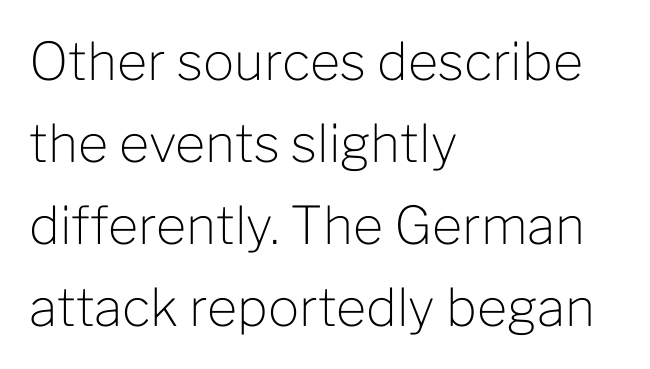
{"serif": "no", "italic": "no", "bold": "no", "weight": "light", "width": "normal", "stroke_contrast": "low", "x_height": "medium", "monospaced": "no", "underline": "no", "align": "left", "line_spacing": "normal", "line_spacing_ratio": 1.58, "letter_spacing": "normal", "letter_spacing_em": 0.0, "glyph_px": 52}
